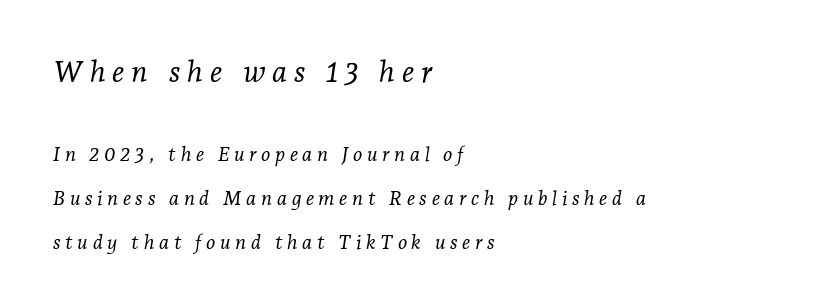
Q: Is the text bold? A: No.
Q: Is the text italic (slanted)? A: Yes, it leans right by about 7 degrees.
Q: Is the typeface a serif or a sans-serif typeface? A: Serif.
Q: Is the text underlined? A: No.
Q: How is the paragraph aligned? A: Left-aligned.
Q: Is the spacing between letters normal or unusually wide? A: Unusually wide.
Q: Is the spacing between lines tight, normal or loose? A: Loose.
Q: Which block of text is set in a larger size, the first (top) or the second (bottom)? A: The first (top) one.
Q: Width (condensed, normal, or wide)? A: Normal.
Q: Stroke contrast? A: Low.
Q: x-height? A: Medium.
Q: Monospaced? A: No.
